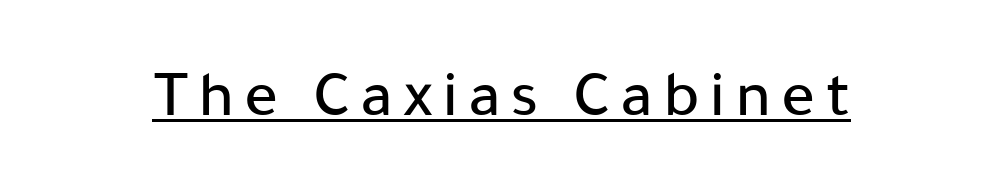
{"serif": "no", "italic": "no", "width": "normal", "stroke_contrast": "low", "x_height": "medium", "monospaced": "no", "underline": "yes", "glyph_px": 67}
